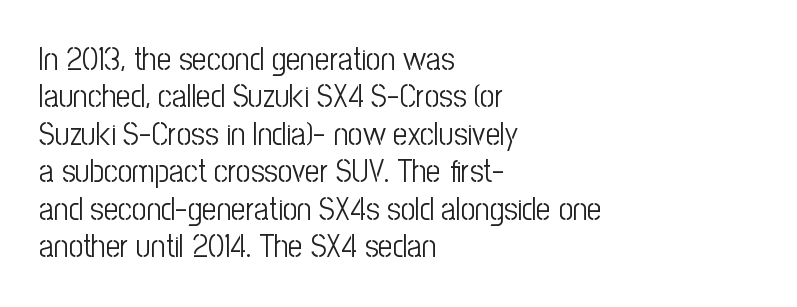
Q: Is the text bold? A: No.
Q: Is the text italic (slanted)? A: No, it is upright.
Q: Is the typeface a serif or a sans-serif typeface? A: Sans-serif.
Q: Is the text underlined? A: No.
Q: How is the paragraph aligned? A: Left-aligned.
Q: Is the spacing between letters normal or unusually wide? A: Normal.
Q: Width (condensed, normal, or wide)? A: Condensed.
Q: Stroke contrast? A: Low.
Q: x-height? A: Medium.
Q: Monospaced? A: No.
